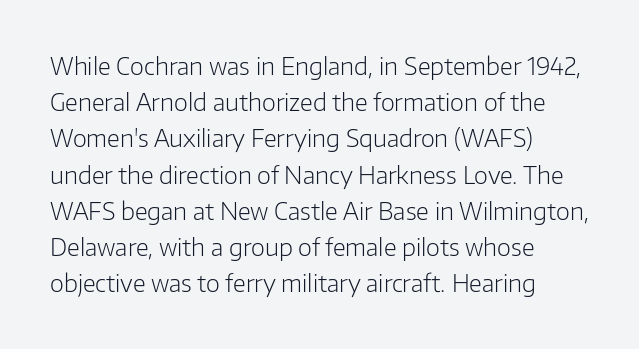
{"italic": "no", "bold": "no", "underline": "no", "align": "left", "line_spacing": "normal", "line_spacing_ratio": 1.51, "letter_spacing": "normal", "letter_spacing_em": 0.0, "glyph_px": 24}
